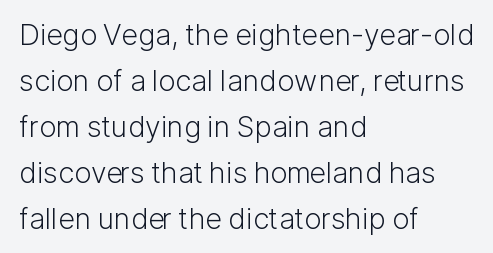
The image shows 29 px light sans-serif type, upright; set left-aligned, normal line spacing (1.59x), normal letter spacing, not underlined; low stroke contrast and a medium x-height.
